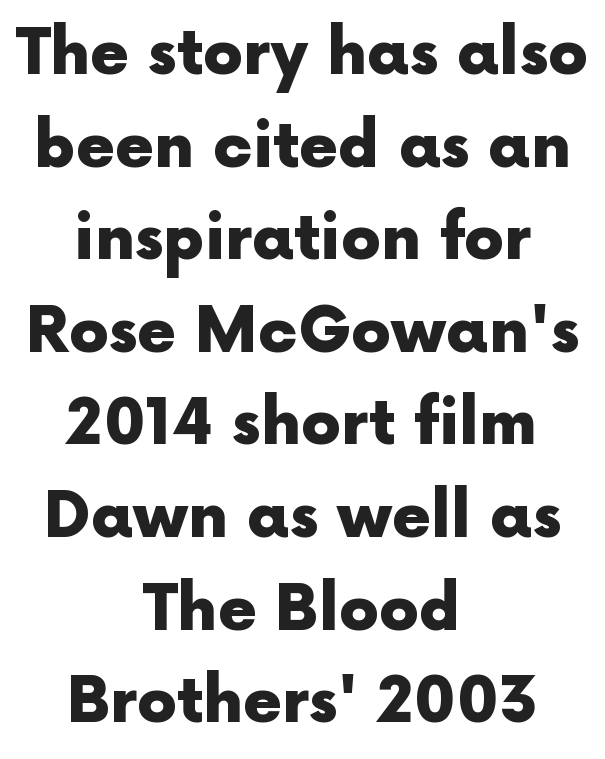
The passage shown is typed in a proportional face where columns would drift. Line spacing here is normal. Caption: bold face, heavy strokes. Observe the ordinary spacing: letters are neighbours, not strangers. Grotesque or geometric, the face here clearly has no serifs. Horizontal alignment here is central, giving a formal, balanced look.
